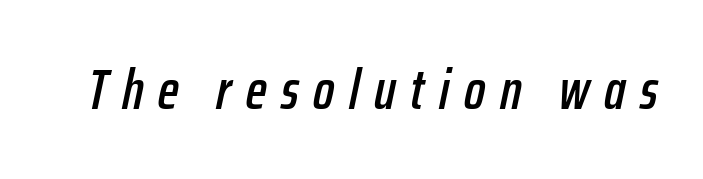
Has an underline been added? It has not. Notice how the stems are inclined rather than vertical — that's the hallmark of italics. Is this a fixed-width face? No — the glyphs have proportional, varying widths. You could only call the tracking loose — the letters float apart.
